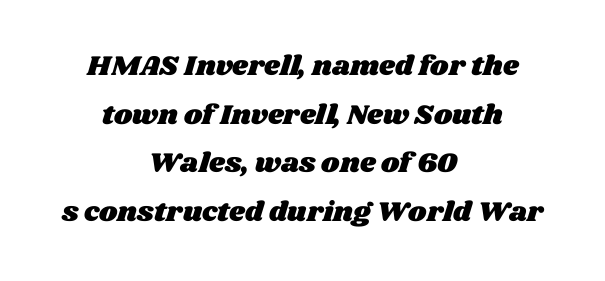
{"width": "wide", "stroke_contrast": "medium", "x_height": "large", "monospaced": "no", "underline": "no", "align": "center", "line_spacing_ratio": 1.74, "letter_spacing": "normal", "letter_spacing_em": 0.0, "glyph_px": 28}
